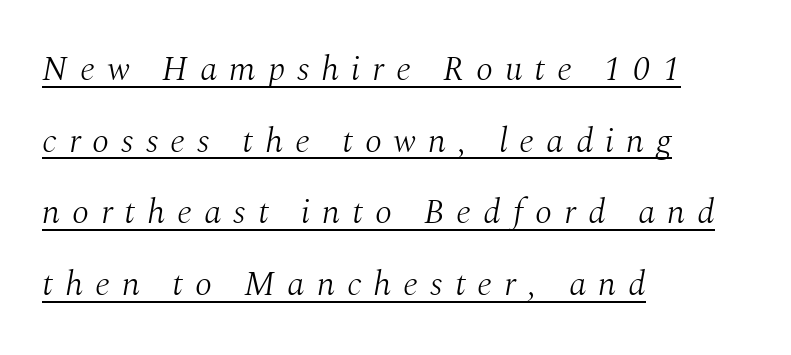
Q: Is the text bold? A: No.
Q: Is the text italic (slanted)? A: Yes, it leans right by about 10 degrees.
Q: Is the typeface a serif or a sans-serif typeface? A: Serif.
Q: Is the text underlined? A: Yes.
Q: How is the paragraph aligned? A: Left-aligned.
Q: Is the spacing between letters normal or unusually wide? A: Unusually wide.
Q: Is the spacing between lines tight, normal or loose? A: Loose.
Q: Width (condensed, normal, or wide)? A: Normal.
Q: Stroke contrast? A: Medium.
Q: x-height? A: Medium.
Q: Monospaced? A: No.
